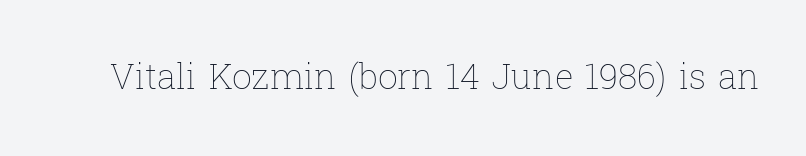
The image shows 35 px thin type, upright; set normal letter spacing, not underlined; low stroke contrast and a medium x-height.
